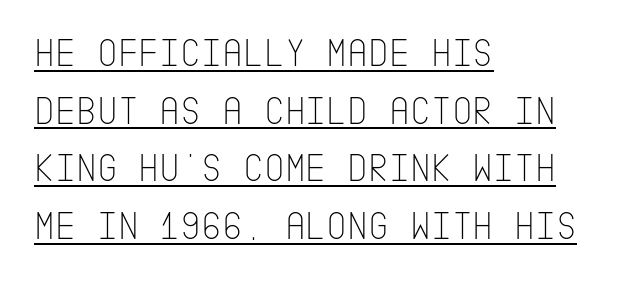
Q: Is the text bold? A: No.
Q: Is the text italic (slanted)? A: No, it is upright.
Q: Is the typeface a serif or a sans-serif typeface? A: Sans-serif.
Q: Is the text underlined? A: Yes.
Q: How is the paragraph aligned? A: Left-aligned.
Q: Is the spacing between letters normal or unusually wide? A: Normal.
Q: Is the spacing between lines tight, normal or loose? A: Normal.
Q: Width (condensed, normal, or wide)? A: Condensed.
Q: Stroke contrast? A: Low.
Q: x-height? A: Large.
